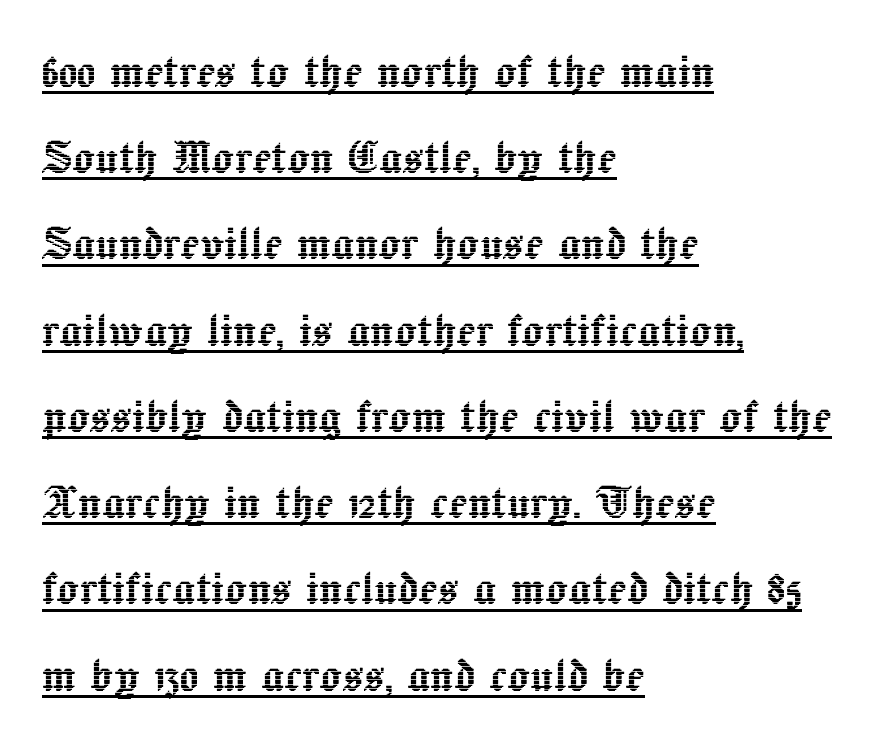
The image shows 56 px text type, upright; set left-aligned, normal line spacing (1.54x), normal letter spacing, underlined; a medium x-height.
